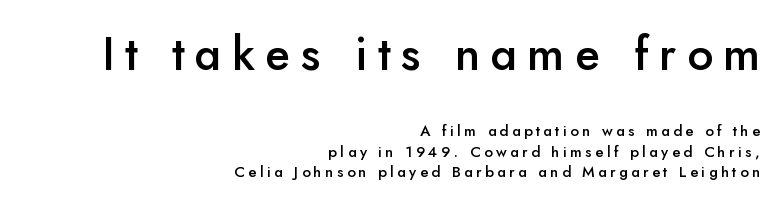
Type without underlining. Rows of type keep a routine distance in the vertical direction. Each line ends at the same right margin while the left side varies. The face used here is rendered with a markedly widened letterfit. Notice how the stems are strictly vertical — no italics here. Top chunk: large. Bottom chunk: small.
